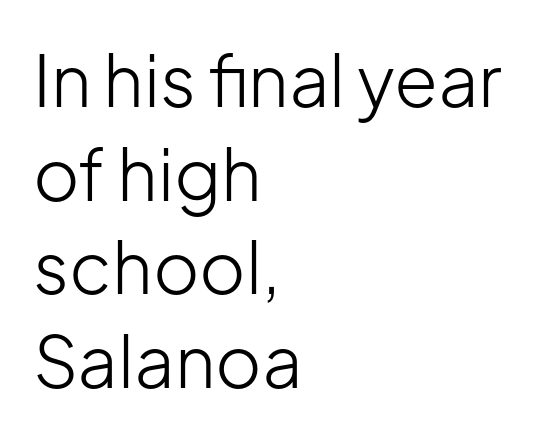
The image shows 71 px light sans-serif type, upright; set left-aligned, normal line spacing (1.32x), normal letter spacing, not underlined; low stroke contrast and a medium x-height.
